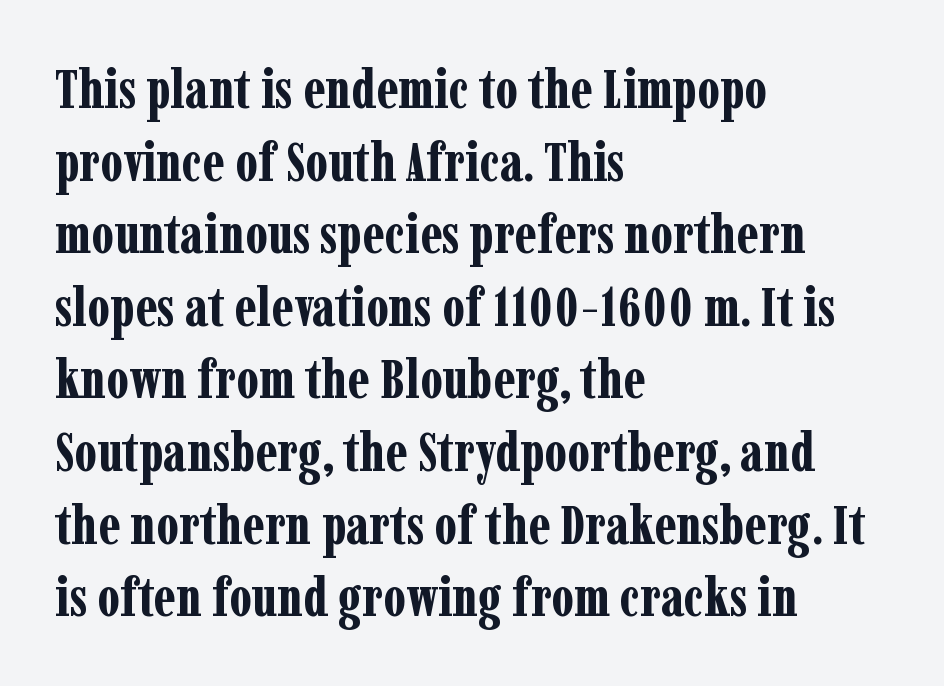
The image shows 55 px bold, condensed serif type, upright; set left-aligned, normal line spacing (1.32x), normal letter spacing, not underlined; low stroke contrast and a medium x-height.
